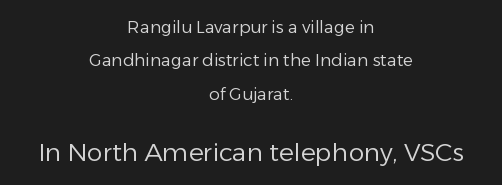
The image shows 25 px text type, upright; set centered, loose line spacing (1.97x), normal letter spacing, not underlined; the second (bottom) block is 1.47x larger.
